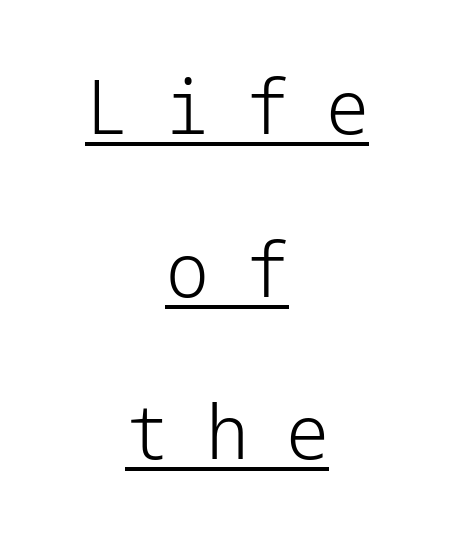
The image shows 76 px light sans-serif type, upright; set centered, loose line spacing (2.14x), unusually wide letter spacing (+0.49 em), underlined; low stroke contrast and a medium x-height.
